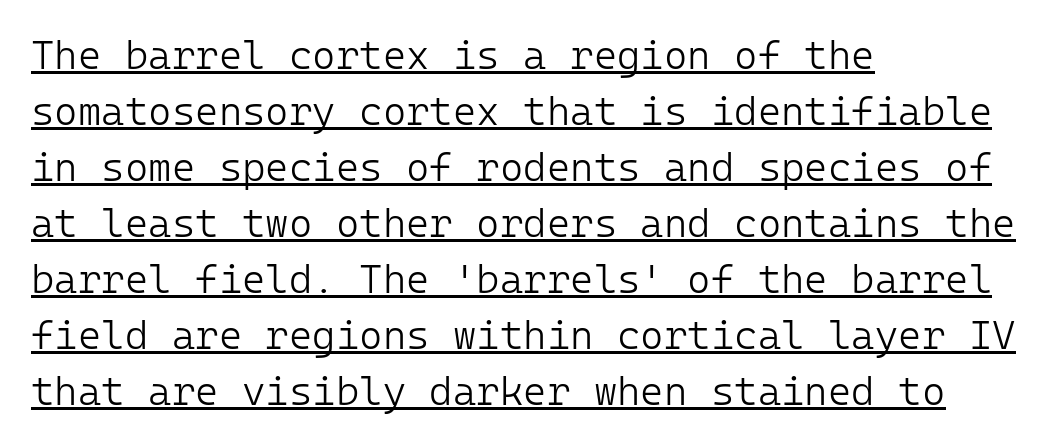
Is there any slant? The stems are plumb. Classification — sans serif. The setting favours the left margin, as ordinary paragraphs usually do. Notice how descenders clear the ascenders below comfortably — that's standard leading.
